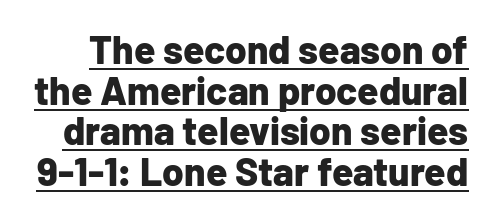
{"serif": "no", "italic": "no", "bold": "yes", "weight": "bold", "width": "normal", "stroke_contrast": "low", "x_height": "medium", "monospaced": "no", "underline": "yes", "line_spacing": "tight", "line_spacing_ratio": 1.04, "letter_spacing": "normal", "letter_spacing_em": 0.0, "glyph_px": 39}
